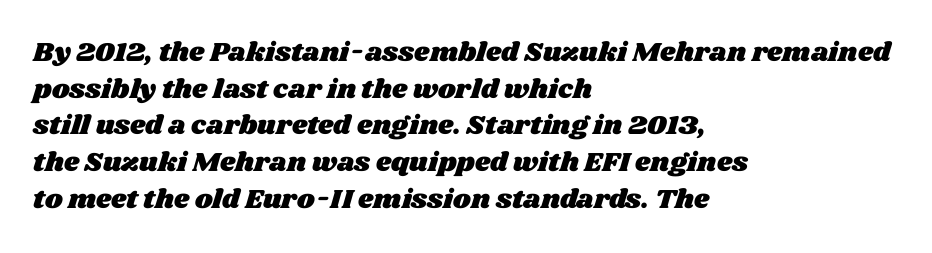
The image shows 27 px text type; set left-aligned, normal line spacing (1.36x), normal letter spacing, not underlined.
